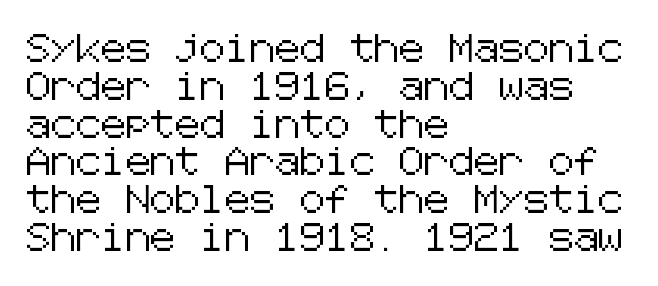
Q: Is the text italic (slanted)? A: No, it is upright.
Q: Is the typeface a serif or a sans-serif typeface? A: Sans-serif.
Q: Is the text underlined? A: No.
Q: How is the paragraph aligned? A: Left-aligned.
Q: Is the spacing between letters normal or unusually wide? A: Normal.
Q: Is the spacing between lines tight, normal or loose? A: Normal.
Q: Width (condensed, normal, or wide)? A: Normal.
Q: Stroke contrast? A: Low.
Q: x-height? A: Medium.
